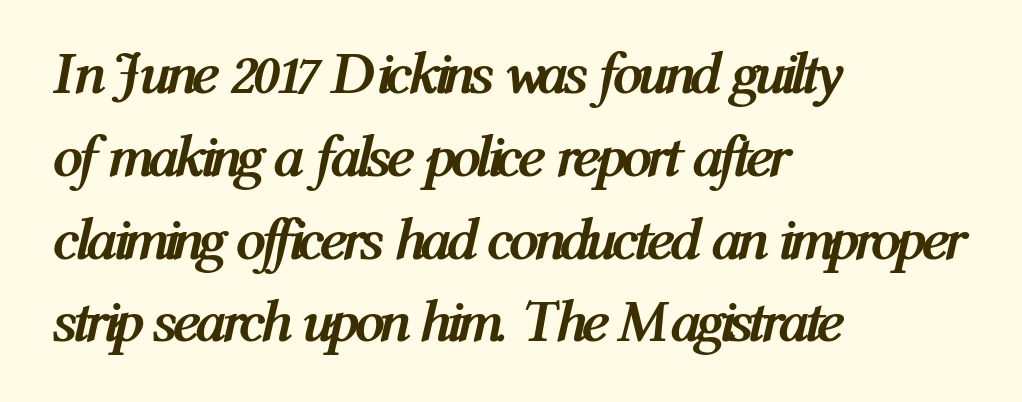
Q: Is the text bold? A: Yes.
Q: Is the text italic (slanted)? A: Yes, it leans right by about 12 degrees.
Q: Is the text underlined? A: No.
Q: How is the paragraph aligned? A: Left-aligned.
Q: Is the spacing between letters normal or unusually wide? A: Normal.
Q: Is the spacing between lines tight, normal or loose? A: Normal.
Q: Width (condensed, normal, or wide)? A: Condensed.
Q: Stroke contrast? A: Medium.
Q: x-height? A: Medium.
Q: Monospaced? A: No.
